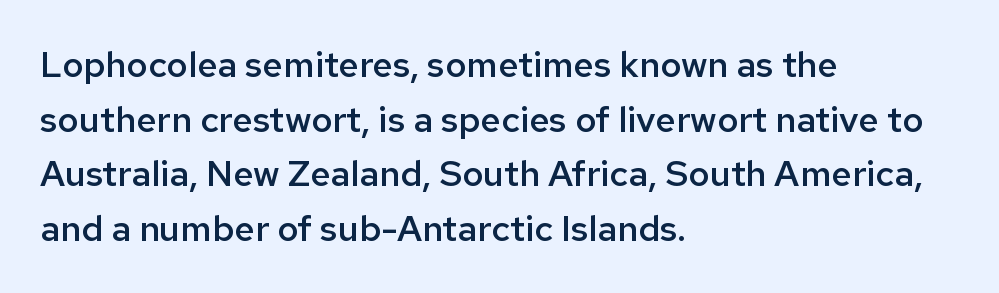
Q: Is the text bold? A: Semi-bold.
Q: Is the text italic (slanted)? A: No, it is upright.
Q: Is the typeface a serif or a sans-serif typeface? A: Sans-serif.
Q: Is the text underlined? A: No.
Q: How is the paragraph aligned? A: Left-aligned.
Q: Is the spacing between letters normal or unusually wide? A: Normal.
Q: Is the spacing between lines tight, normal or loose? A: Normal.
Q: Width (condensed, normal, or wide)? A: Normal.
Q: Stroke contrast? A: Low.
Q: x-height? A: Medium.
Q: Monospaced? A: No.
